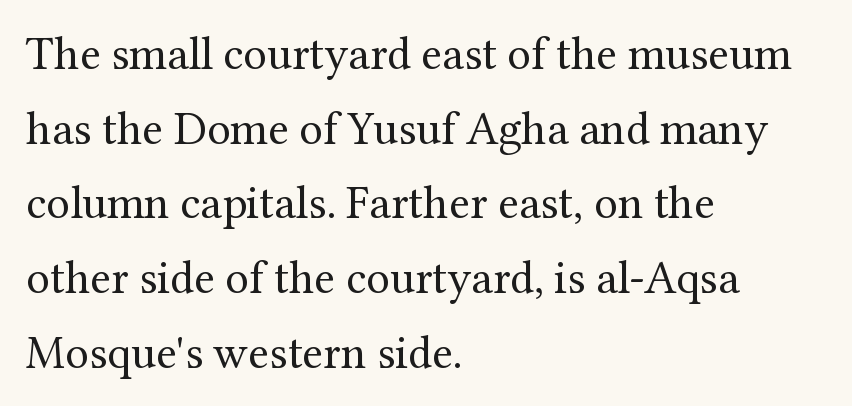
Q: Is the text bold? A: No.
Q: Is the text italic (slanted)? A: No, it is upright.
Q: Is the typeface a serif or a sans-serif typeface? A: Serif.
Q: Is the text underlined? A: No.
Q: How is the paragraph aligned? A: Left-aligned.
Q: Is the spacing between letters normal or unusually wide? A: Normal.
Q: Is the spacing between lines tight, normal or loose? A: Normal.
Q: Width (condensed, normal, or wide)? A: Normal.
Q: Stroke contrast? A: Medium.
Q: x-height? A: Medium.
Q: Monospaced? A: No.
